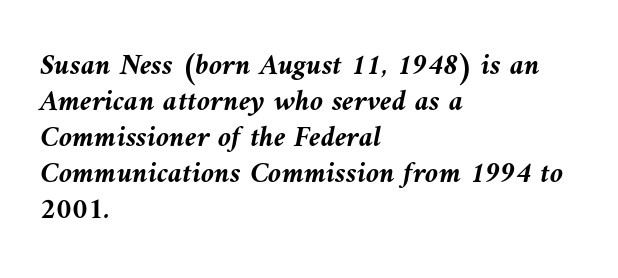
Q: Is the text bold? A: Yes.
Q: Is the text italic (slanted)? A: Yes, it leans left by about 9 degrees.
Q: Is the text underlined? A: No.
Q: How is the paragraph aligned? A: Left-aligned.
Q: Is the spacing between letters normal or unusually wide? A: Normal.
Q: Width (condensed, normal, or wide)? A: Normal.
Q: Stroke contrast? A: Medium.
Q: x-height? A: Medium.
Q: Monospaced? A: No.
